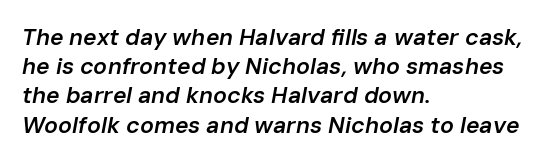
The image shows 23 px text type, italic (leaning right); set left-aligned, normal line spacing (1.27x), normal letter spacing, not underlined.
